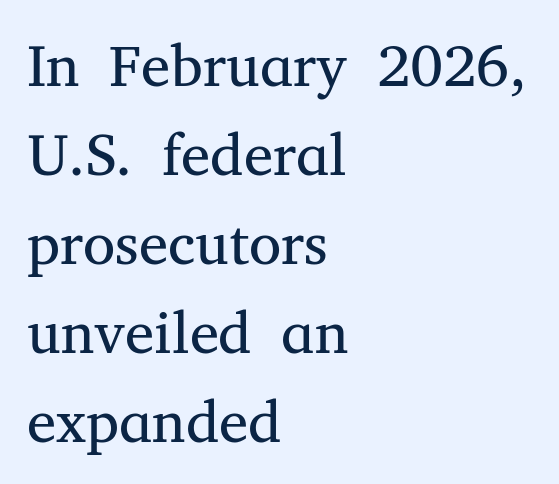
Q: Is the text bold? A: No.
Q: Is the text italic (slanted)? A: No, it is upright.
Q: Is the typeface a serif or a sans-serif typeface? A: Serif.
Q: Is the text underlined? A: No.
Q: How is the paragraph aligned? A: Left-aligned.
Q: Is the spacing between letters normal or unusually wide? A: Normal.
Q: Is the spacing between lines tight, normal or loose? A: Normal.
Q: Width (condensed, normal, or wide)? A: Normal.
Q: Stroke contrast? A: Medium.
Q: x-height? A: Medium.
Q: Monospaced? A: No.
